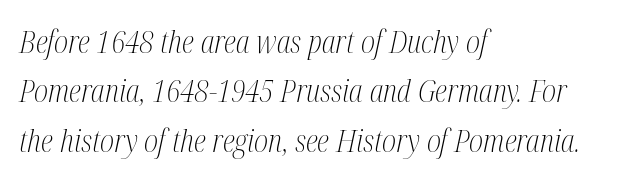
Slanted lettering throughout. Summary of weight: not heavy and not bold. Is this a sans? No — the strokes have serifs. This rendering uses left alignment, leaving the right contour irregular.
